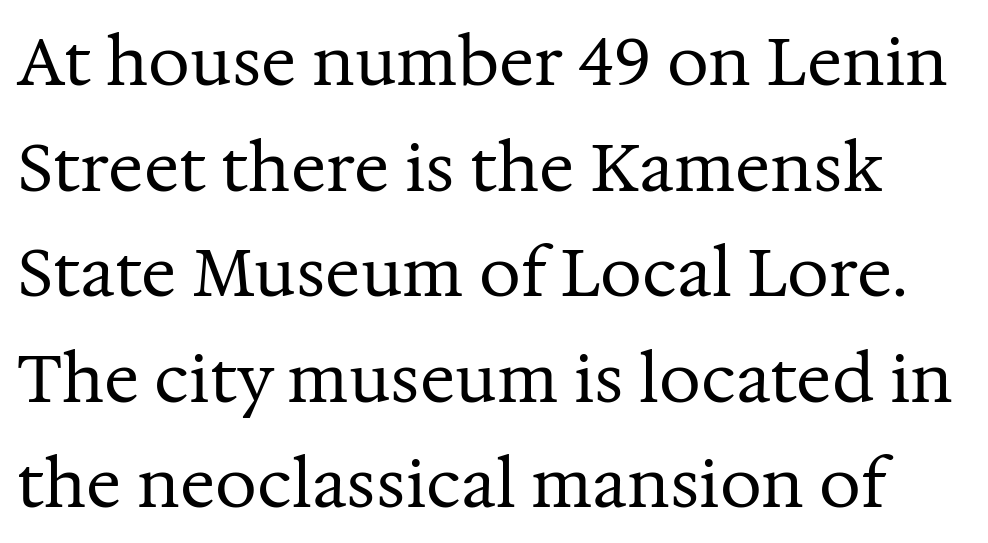
Caption: standard tracking, unaltered. Is this a fixed-width face? No — the glyphs have proportional, varying widths. Italic? Not at all — the glyphs are vertical. The gap between lines stays unmarked. The face used here is seriffed, in the tradition of book romans. Unbolded letterforms with no extra heft.
